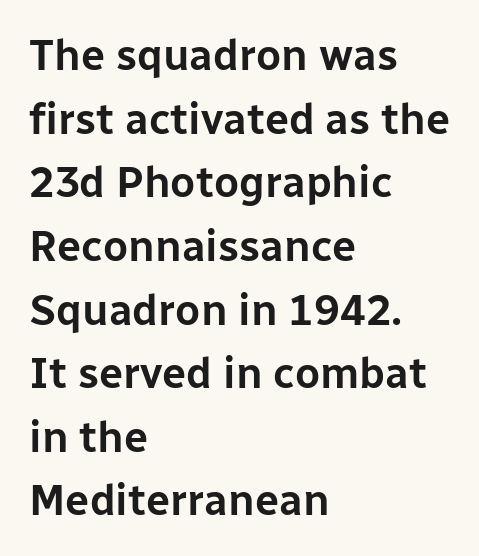
{"serif": "no", "italic": "no", "width": "normal", "stroke_contrast": "low", "x_height": "medium", "monospaced": "no", "underline": "no", "align": "left", "line_spacing": "normal", "line_spacing_ratio": 1.48, "letter_spacing": "normal", "letter_spacing_em": 0.0, "glyph_px": 43}
